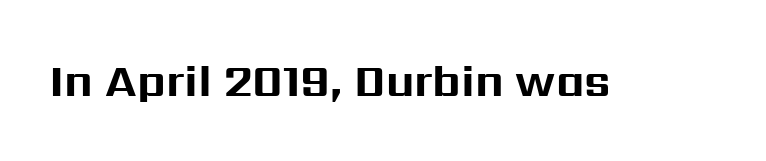
The image shows 44 px bold sans-serif type, upright; set normal letter spacing, not underlined; medium stroke contrast and a medium x-height.
